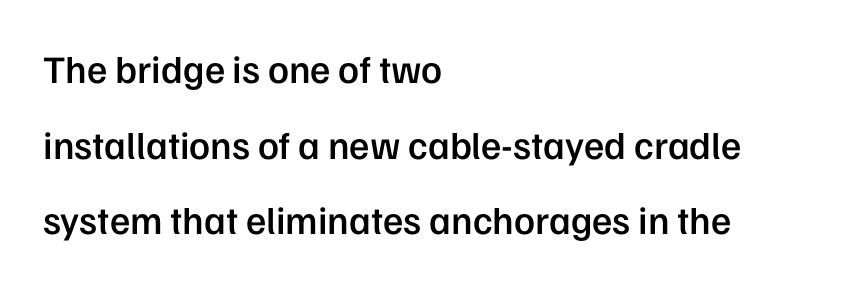
Q: Is the text bold? A: Semi-bold.
Q: Is the text italic (slanted)? A: No, it is upright.
Q: Is the typeface a serif or a sans-serif typeface? A: Sans-serif.
Q: Is the text underlined? A: No.
Q: How is the paragraph aligned? A: Left-aligned.
Q: Is the spacing between letters normal or unusually wide? A: Normal.
Q: Is the spacing between lines tight, normal or loose? A: Loose.
Q: Width (condensed, normal, or wide)? A: Normal.
Q: Stroke contrast? A: Low.
Q: x-height? A: Medium.
Q: Monospaced? A: No.
